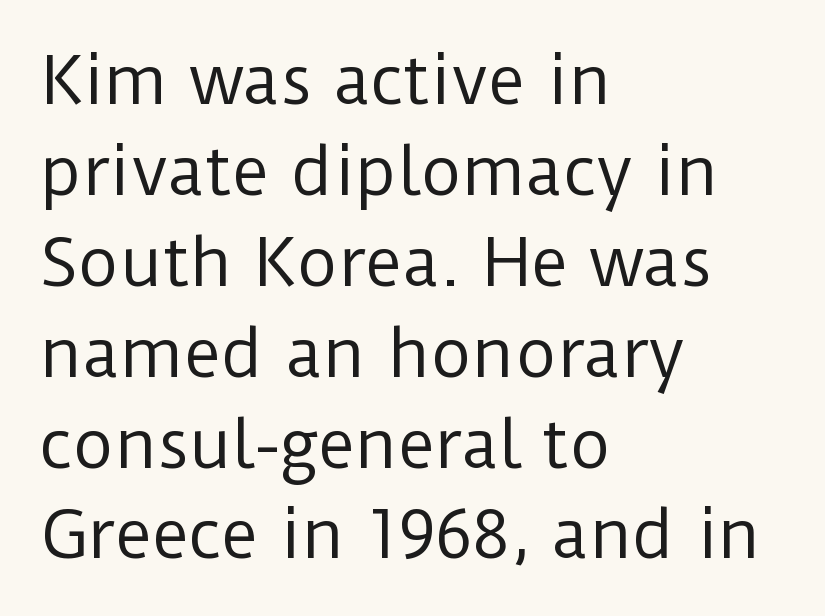
Q: Is the text bold? A: No.
Q: Is the text italic (slanted)? A: No, it is upright.
Q: Is the typeface a serif or a sans-serif typeface? A: Sans-serif.
Q: Is the text underlined? A: No.
Q: How is the paragraph aligned? A: Left-aligned.
Q: Is the spacing between letters normal or unusually wide? A: Normal.
Q: Is the spacing between lines tight, normal or loose? A: Normal.
Q: Width (condensed, normal, or wide)? A: Normal.
Q: Stroke contrast? A: Low.
Q: x-height? A: Medium.
Q: Monospaced? A: No.
